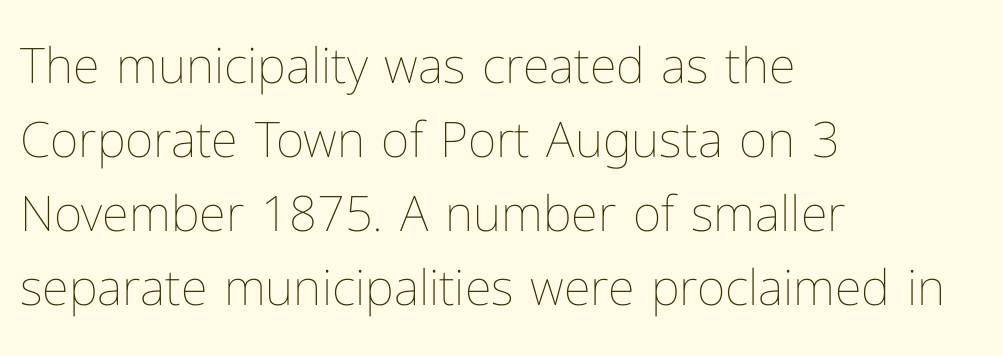
{"italic": "no", "bold": "no", "weight": "thin", "width": "normal", "stroke_contrast": "low", "x_height": "medium", "monospaced": "no", "underline": "no", "align": "left", "line_spacing": "normal", "line_spacing_ratio": 1.51, "letter_spacing": "normal", "letter_spacing_em": 0.0, "glyph_px": 49}
